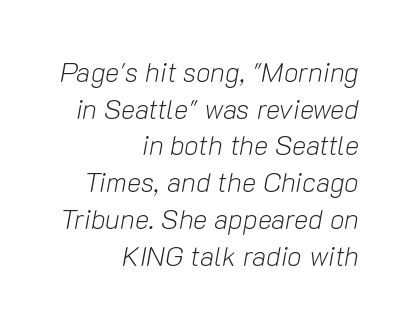
Q: Is the text bold? A: No.
Q: Is the text italic (slanted)? A: Yes, it leans right by about 10 degrees.
Q: Is the text underlined? A: No.
Q: How is the paragraph aligned? A: Right-aligned.
Q: Is the spacing between letters normal or unusually wide? A: Normal.
Q: Is the spacing between lines tight, normal or loose? A: Normal.
